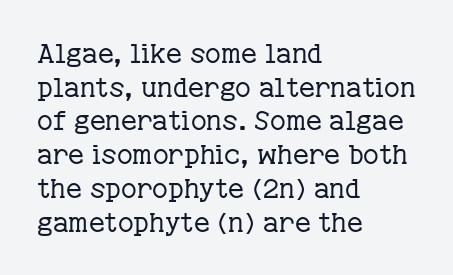
Whoever set this chose a conventional vertical rhythm. Each stroke keeps to a modest, everyday thickness or less. Is there any slant? The stems are plumb. Any mark beneath the type? The region is blank. Horizontal alignment here is leftward, the default for most running prose.
